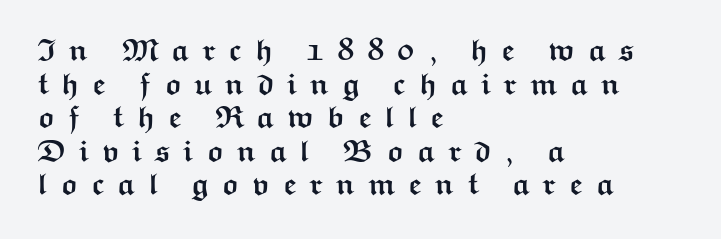
{"serif": "no", "italic": "no", "bold": "yes", "weight": "semibold", "width": "wide", "stroke_contrast": "medium", "x_height": "medium", "monospaced": "no", "underline": "no", "align": "left", "line_spacing": "tight", "line_spacing_ratio": 1.12, "letter_spacing": "wide", "letter_spacing_em": 0.42, "glyph_px": 30}
